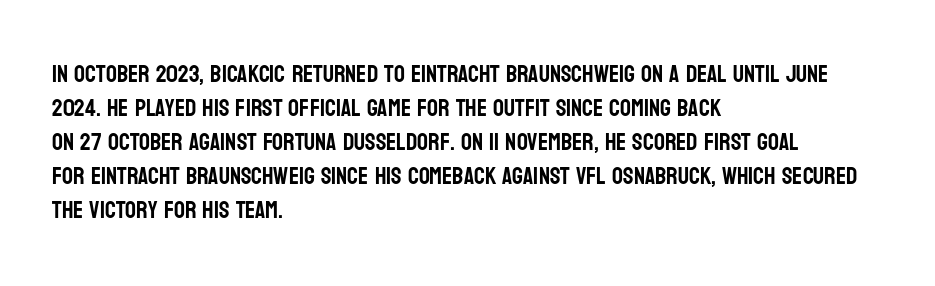
Q: Is the text italic (slanted)? A: No, it is upright.
Q: Is the text underlined? A: No.
Q: How is the paragraph aligned? A: Left-aligned.
Q: Is the spacing between letters normal or unusually wide? A: Normal.
Q: Is the spacing between lines tight, normal or loose? A: Normal.
